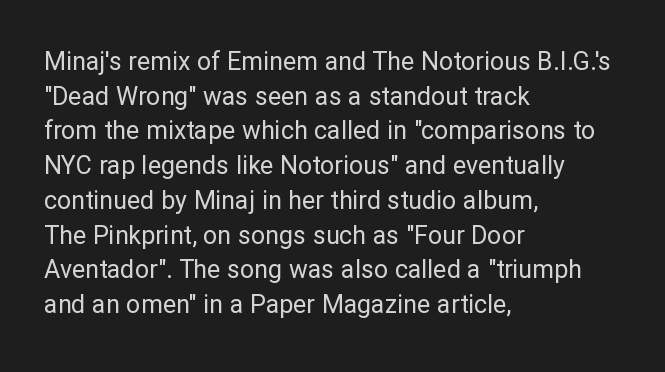
Q: Is the text bold? A: No.
Q: Is the text italic (slanted)? A: No, it is upright.
Q: Is the text underlined? A: No.
Q: How is the paragraph aligned? A: Left-aligned.
Q: Is the spacing between letters normal or unusually wide? A: Normal.
Q: Is the spacing between lines tight, normal or loose? A: Normal.
